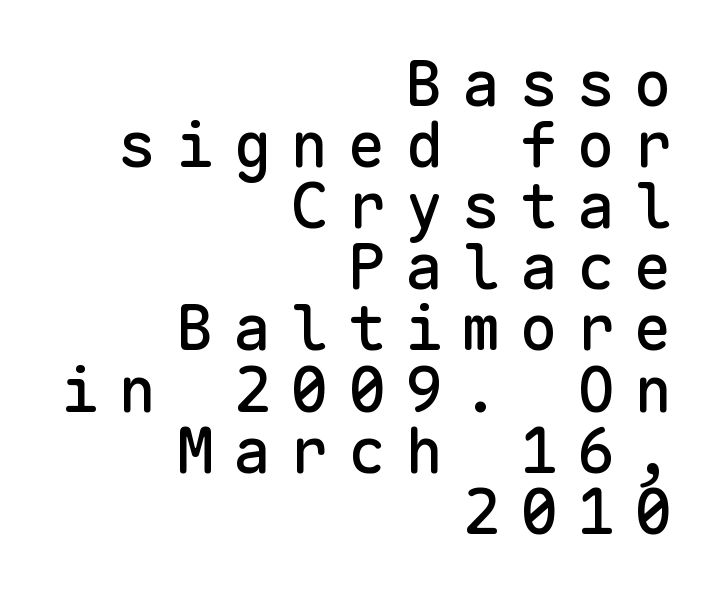
The lines are packed closely together with very little leading. The setting favours the right margin, as signatures and pull-quotes sometimes do. Between one letter and the next there's a generous, obvious gap. Is this a fixed-width face? Yes — each glyph sits in an identical cell. Typographically, this falls in the sans-serif category. Every character sits straight up, as roman type does.
